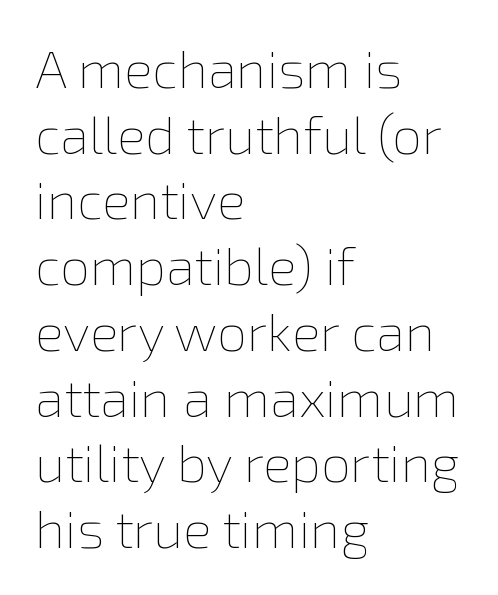
The face used here is rendered with its standard letterfit. The space beneath each line is pristine and unruled. In CSS terms this would be text-align: left. Nothing heavy about these letters — not bold at all. Spacing verdict: proportional, widths tailored to each character. The axis of the letterforms is exactly vertical.
